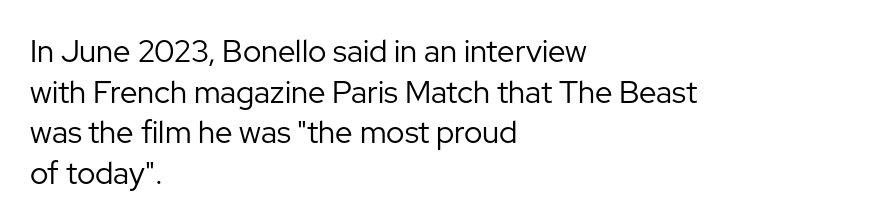
Q: Is the text bold? A: No.
Q: Is the text italic (slanted)? A: No, it is upright.
Q: Is the typeface a serif or a sans-serif typeface? A: Sans-serif.
Q: Is the text underlined? A: No.
Q: How is the paragraph aligned? A: Left-aligned.
Q: Is the spacing between letters normal or unusually wide? A: Normal.
Q: Is the spacing between lines tight, normal or loose? A: Normal.
Q: Width (condensed, normal, or wide)? A: Normal.
Q: Stroke contrast? A: Low.
Q: x-height? A: Medium.
Q: Monospaced? A: No.
